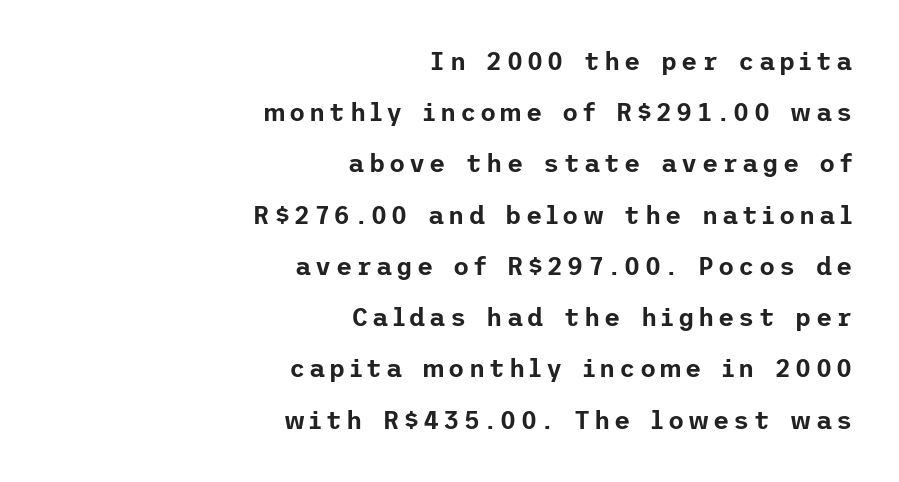
Q: Is the text italic (slanted)? A: No, it is upright.
Q: Is the text underlined? A: No.
Q: How is the paragraph aligned? A: Right-aligned.
Q: Is the spacing between lines tight, normal or loose? A: Loose.
